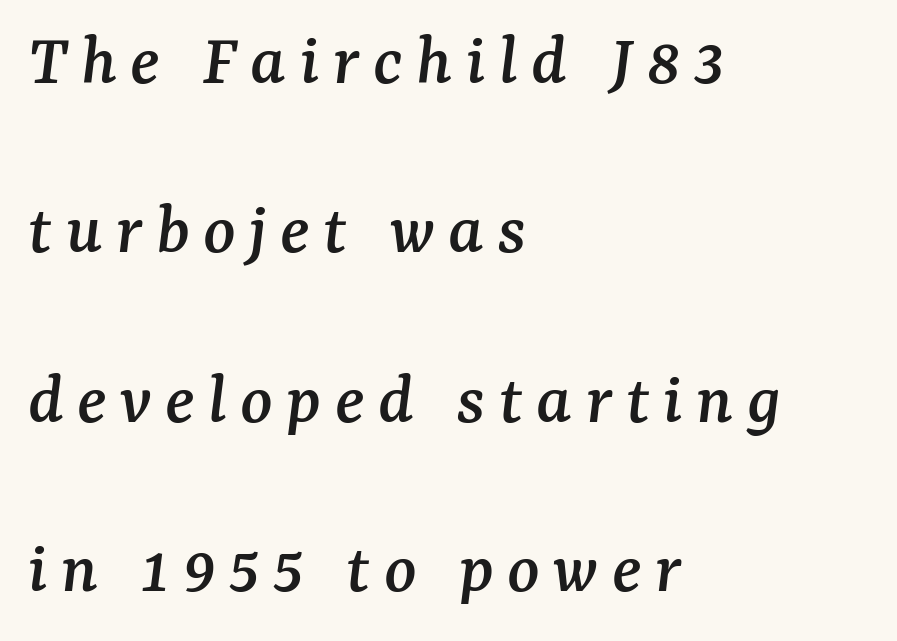
{"serif": "yes", "italic": "yes", "lean": "right", "slant_degrees": 7, "width": "normal", "stroke_contrast": "medium", "x_height": "medium", "monospaced": "no", "underline": "no", "align": "left", "line_spacing": "loose", "line_spacing_ratio": 2.26, "glyph_px": 75}
